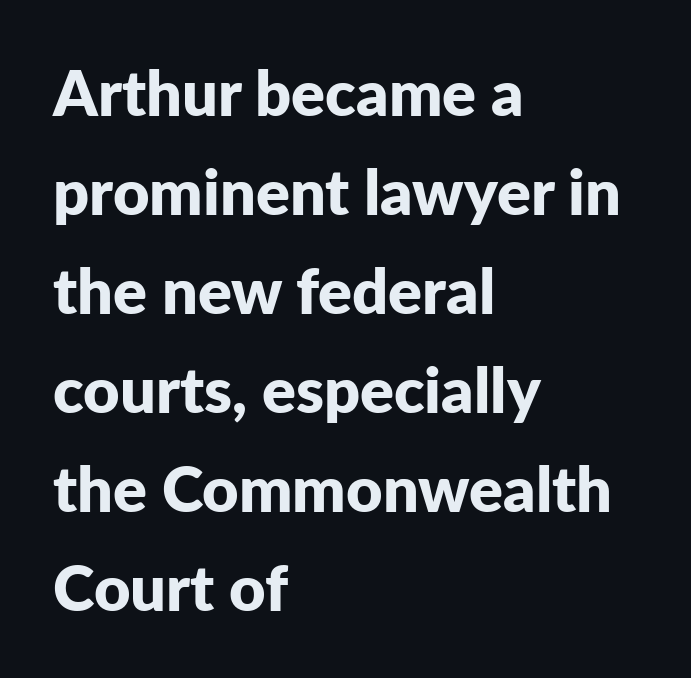
The face used here is a sans, in the tradition of grotesques and geometrics. Character widths vary here, with narrow letters taking less room than wide ones. The gaps between neighbouring characters are ordinary and unremarkable. The line-height multiplier appears to be the usual default. Rule under the text: the space is simply empty.
